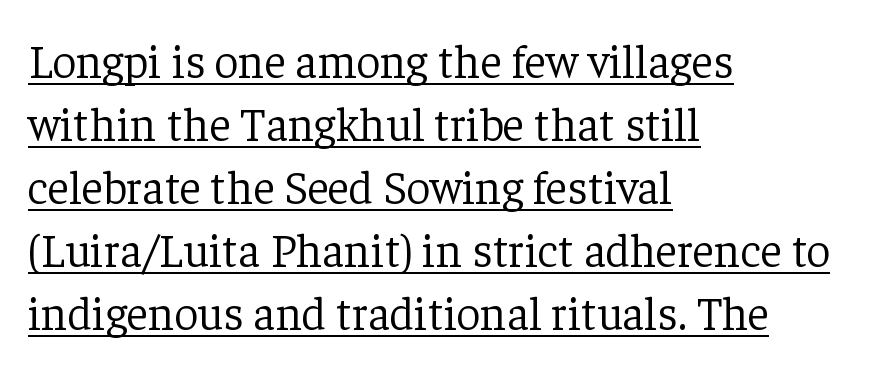
The image shows 47 px light serif type, upright; set left-aligned, normal line spacing (1.34x), normal letter spacing, underlined; low stroke contrast and a medium x-height.
